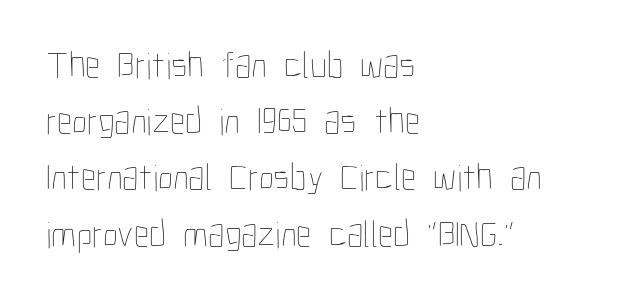
Q: Is the text bold? A: No.
Q: Is the text italic (slanted)? A: No, it is upright.
Q: Is the text underlined? A: No.
Q: How is the paragraph aligned? A: Left-aligned.
Q: Is the spacing between letters normal or unusually wide? A: Normal.
Q: Is the spacing between lines tight, normal or loose? A: Normal.
Q: Width (condensed, normal, or wide)? A: Condensed.
Q: Stroke contrast? A: Low.
Q: x-height? A: Medium.
Q: Monospaced? A: No.
